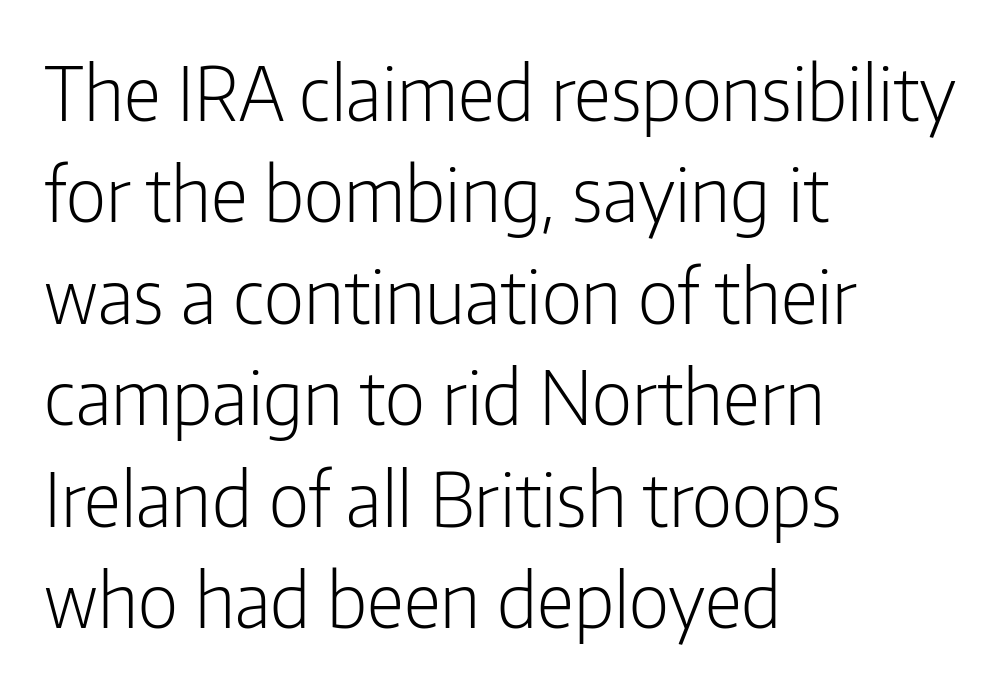
{"serif": "no", "italic": "no", "bold": "no", "weight": "light", "width": "condensed", "stroke_contrast": "low", "x_height": "medium", "monospaced": "no", "underline": "no", "align": "left", "line_spacing": "normal", "line_spacing_ratio": 1.37, "letter_spacing": "normal", "letter_spacing_em": 0.0, "glyph_px": 74}
